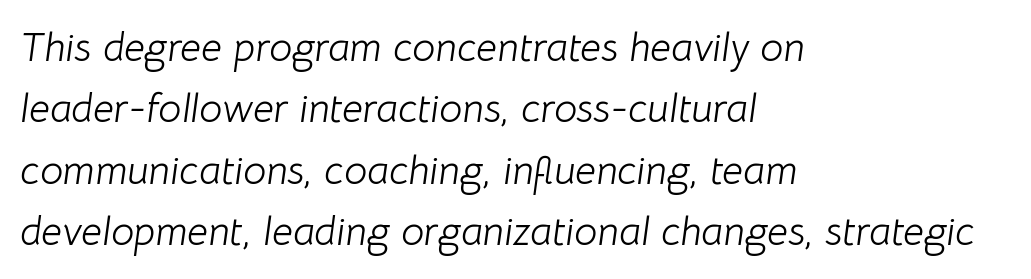
Each letter keeps its own natural width here, so spacing adapts to shape. There is no visible air inserted between adjacent glyphs. This is not heavy type; no bold has been used. This rendering features lettering with no underline.
